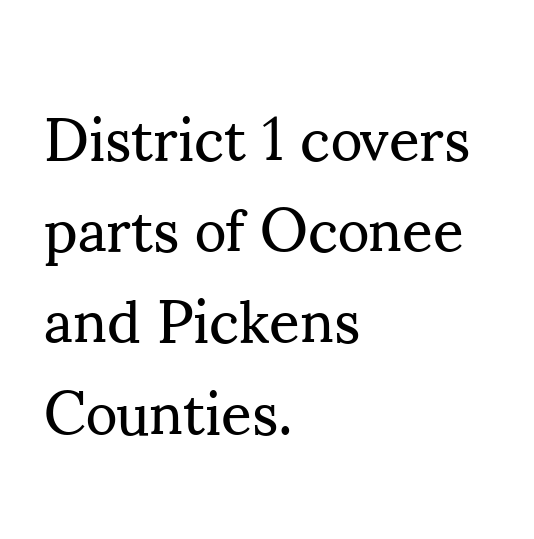
The image shows 60 px regular-weight serif type, upright; set left-aligned, normal line spacing (1.52x), normal letter spacing, not underlined; medium stroke contrast and a small x-height.
